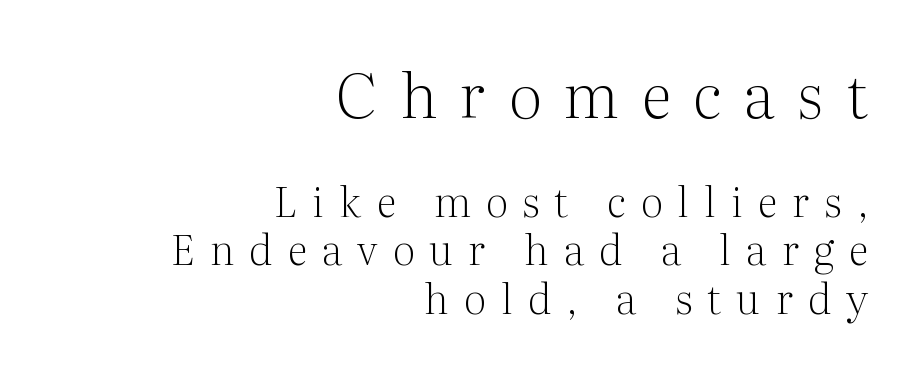
Q: Is the text bold? A: No.
Q: Is the text italic (slanted)? A: No, it is upright.
Q: Is the typeface a serif or a sans-serif typeface? A: Serif.
Q: Is the text underlined? A: No.
Q: How is the paragraph aligned? A: Right-aligned.
Q: Is the spacing between letters normal or unusually wide? A: Unusually wide.
Q: Which block of text is set in a larger size, the first (top) or the second (bottom)? A: The first (top) one.
Q: Width (condensed, normal, or wide)? A: Normal.
Q: Stroke contrast? A: Medium.
Q: x-height? A: Medium.
Q: Monospaced? A: No.
